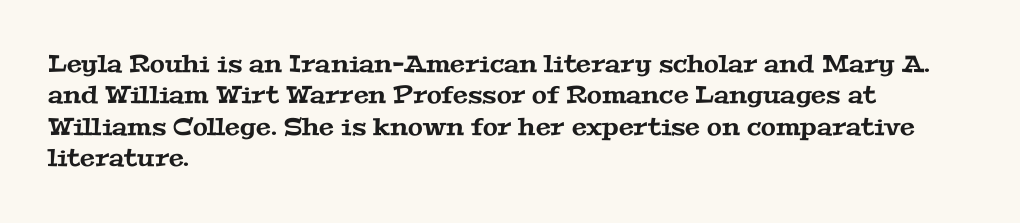
{"underline": "no", "align": "left", "line_spacing": "normal", "line_spacing_ratio": 1.31, "letter_spacing": "normal", "letter_spacing_em": 0.0, "glyph_px": 24}
